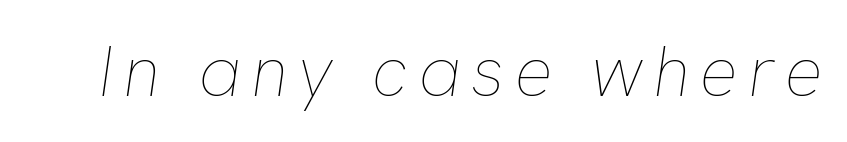
The image shows 72 px thin type, italic (leaning right); set not underlined; low stroke contrast and a medium x-height.
